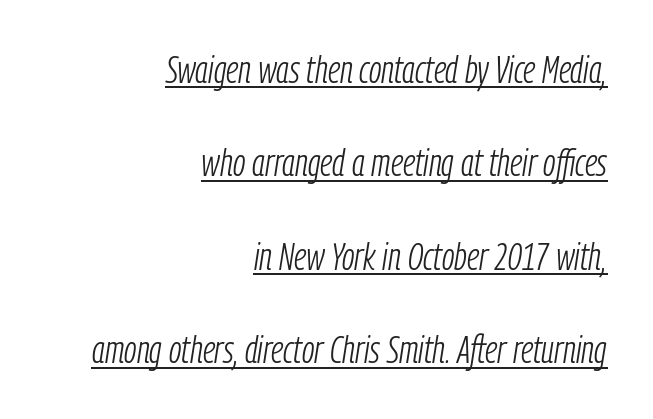
{"italic": "yes", "lean": "right", "slant_degrees": 9, "bold": "no", "weight": "light", "width": "condensed", "stroke_contrast": "low", "x_height": "medium", "monospaced": "no", "underline": "yes", "align": "right", "line_spacing": "loose", "line_spacing_ratio": 2.46, "letter_spacing": "normal", "letter_spacing_em": 0.0, "glyph_px": 38}
